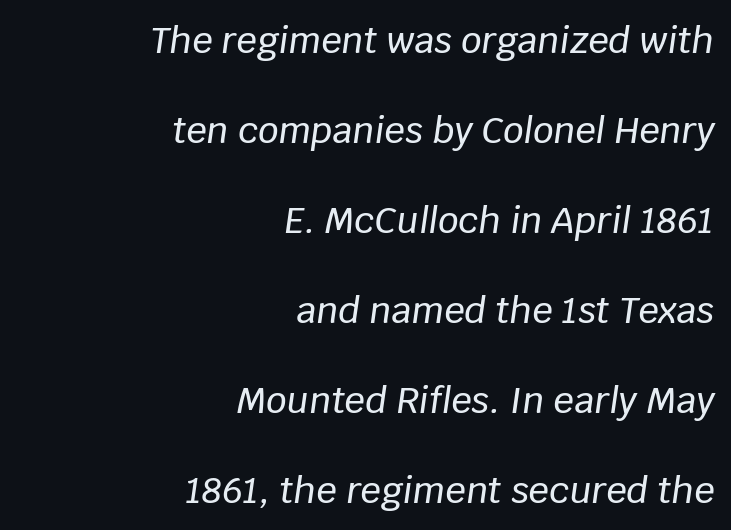
These lines were composed using italics. Proportional: the letters do not fall into vertical columns. In CSS terms this would be text-align: right. Leading: increased. Lines of text with bare space underneath. Short note: letters normally spaced.
